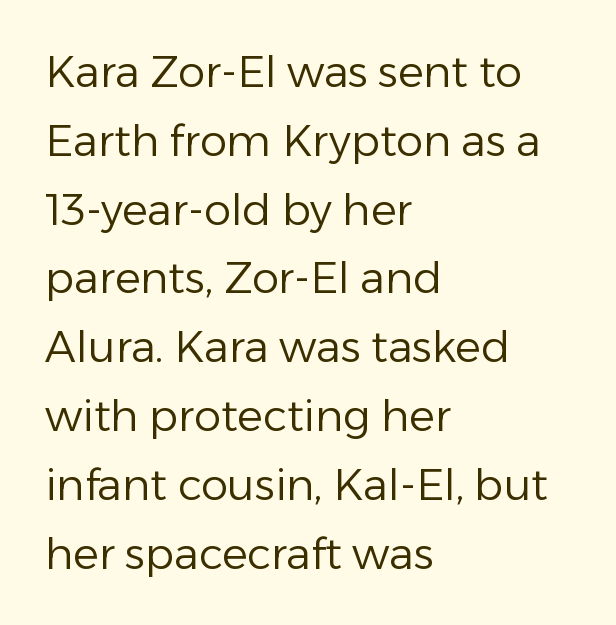
{"serif": "no", "italic": "no", "bold": "no", "weight": "regular", "width": "normal", "stroke_contrast": "low", "x_height": "medium", "monospaced": "no", "underline": "no", "align": "left", "line_spacing": "normal", "line_spacing_ratio": 1.6, "letter_spacing": "normal", "letter_spacing_em": 0.0, "glyph_px": 43}
